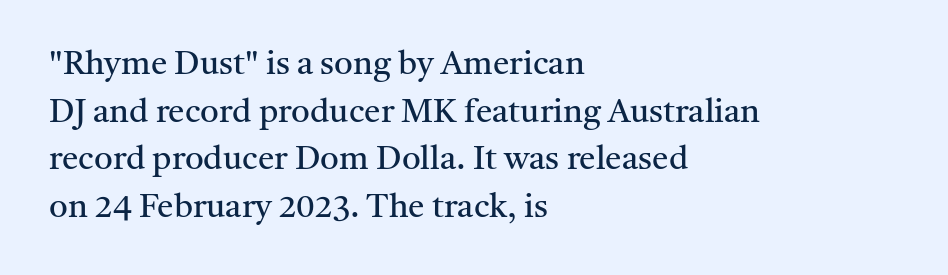
{"serif": "yes", "italic": "no", "bold": "no", "weight": "regular", "width": "normal", "stroke_contrast": "medium", "x_height": "medium", "monospaced": "no", "underline": "no", "align": "left", "line_spacing": "normal", "line_spacing_ratio": 1.44, "letter_spacing": "normal", "letter_spacing_em": 0.0, "glyph_px": 33}
